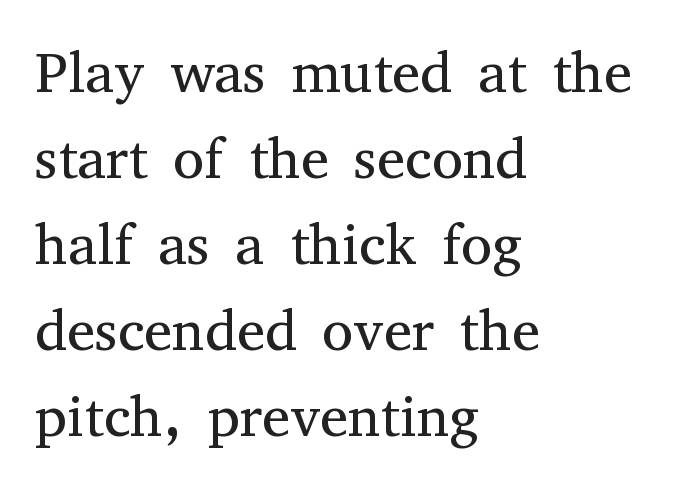
{"serif": "yes", "italic": "no", "bold": "no", "weight": "regular", "width": "normal", "stroke_contrast": "medium", "x_height": "medium", "monospaced": "no", "underline": "no", "align": "left", "line_spacing": "normal", "line_spacing_ratio": 1.51, "letter_spacing": "normal", "letter_spacing_em": 0.0, "glyph_px": 57}
